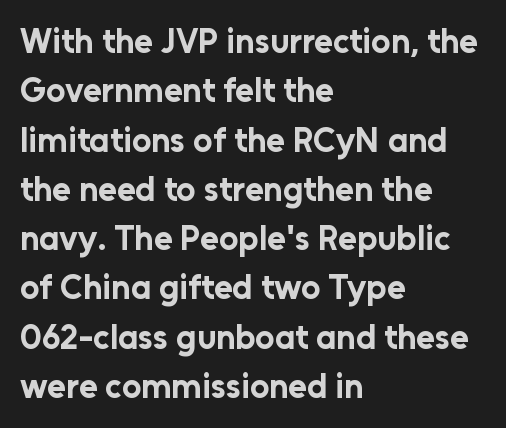
{"serif": "no", "italic": "no", "bold": "yes", "weight": "bold", "width": "normal", "stroke_contrast": "low", "x_height": "medium", "monospaced": "no", "underline": "no", "align": "left", "line_spacing": "normal", "line_spacing_ratio": 1.45, "letter_spacing": "normal", "letter_spacing_em": 0.0, "glyph_px": 34}
